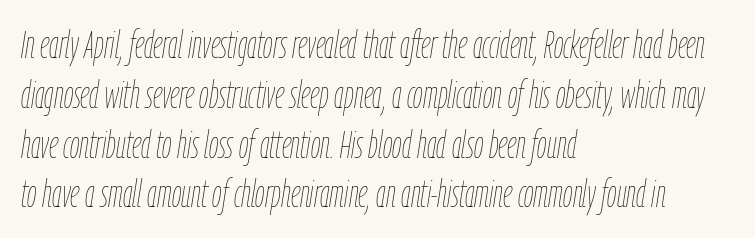
Caption: standard tracking, unaltered. Typeset ragged right — the left edge is the straight one. The space between consecutive lines is moderate. Ink coverage per letter is moderate at most. Descender tails drop into unmarked territory.
